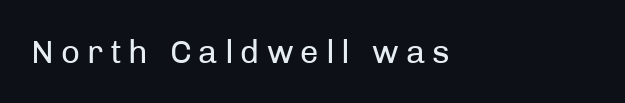
{"serif": "no", "italic": "no", "bold": "no", "weight": "regular", "width": "normal", "stroke_contrast": "low", "x_height": "medium", "monospaced": "no", "underline": "no", "align": "left", "letter_spacing": "wide", "letter_spacing_em": 0.21, "glyph_px": 33}
